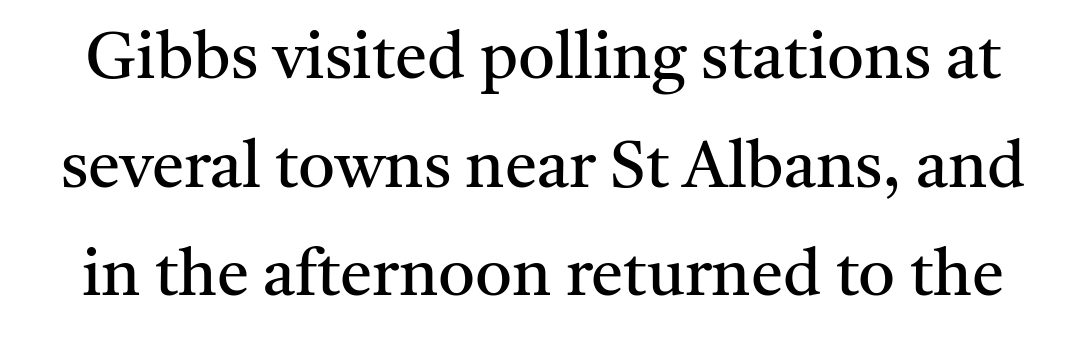
{"serif": "yes", "italic": "no", "bold": "no", "weight": "regular", "width": "normal", "stroke_contrast": "medium", "x_height": "medium", "monospaced": "no", "underline": "no", "line_spacing": "normal", "line_spacing_ratio": 1.67, "letter_spacing": "normal", "letter_spacing_em": 0.0, "glyph_px": 65}
